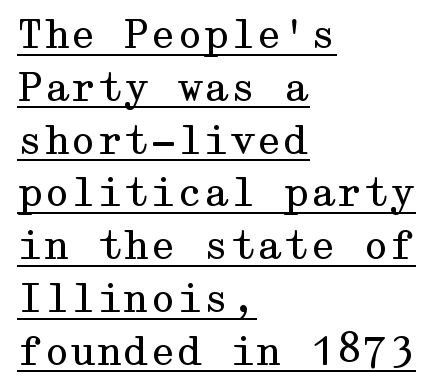
Nothing unusual about the tracking: characters are spaced as the font intends. Alignment: flush left. The letters carry serifs — small finishing strokes at the ends of their stems. Like a heading marked for emphasis, these lines bear an underscore. The typeface has the unassuming heft of standard copy or less.
